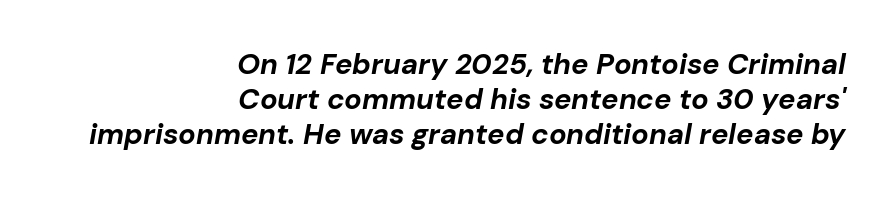
Q: Is the text bold? A: Yes.
Q: Is the text italic (slanted)? A: Yes, it leans right by about 10 degrees.
Q: Is the text underlined? A: No.
Q: How is the paragraph aligned? A: Right-aligned.
Q: Is the spacing between letters normal or unusually wide? A: Normal.
Q: Width (condensed, normal, or wide)? A: Normal.
Q: Stroke contrast? A: Low.
Q: x-height? A: Medium.
Q: Monospaced? A: No.
